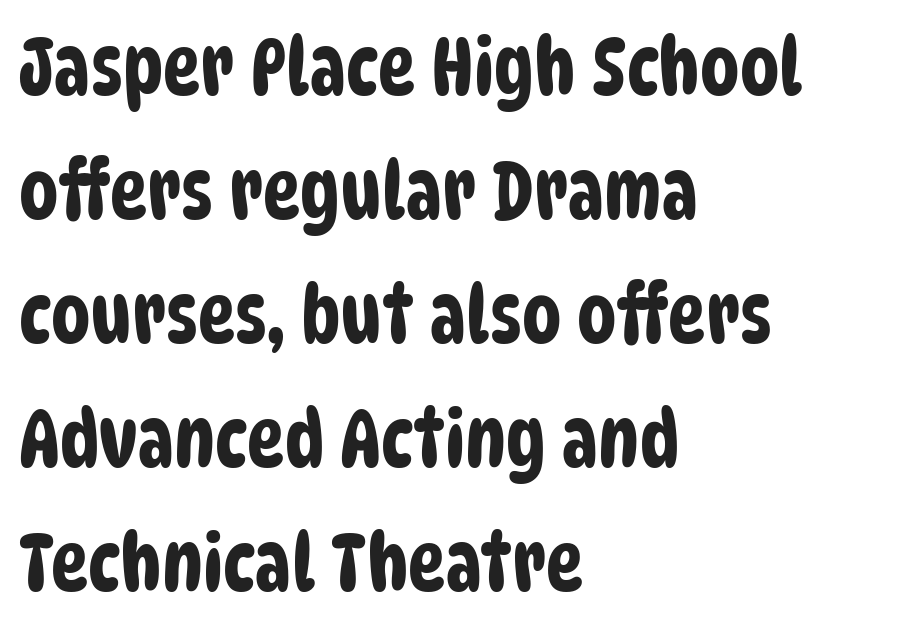
The image shows 79 px condensed sans-serif type; set left-aligned, normal line spacing (1.57x), normal letter spacing, not underlined; low stroke contrast and a large x-height.
